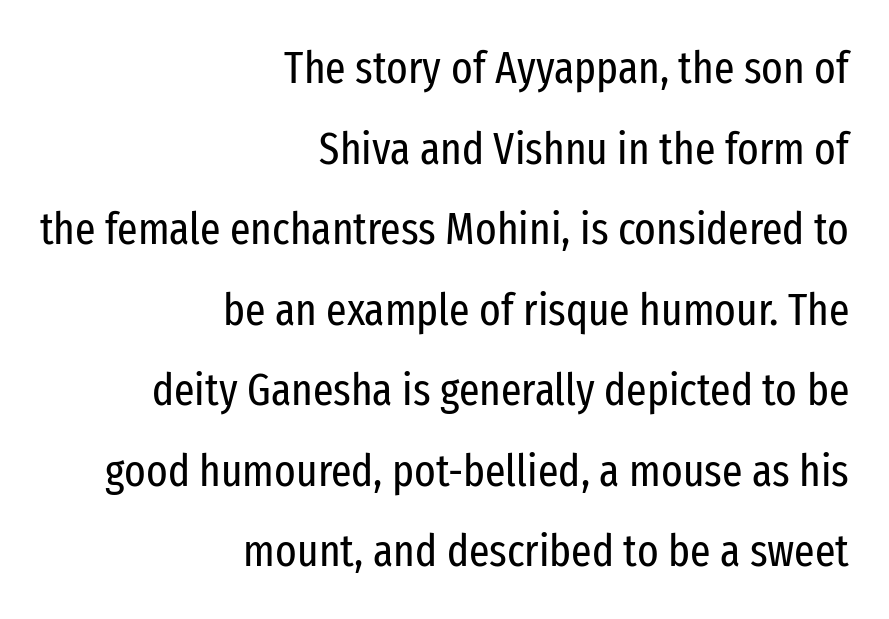
The string is rendered with underlining switched off. Nothing sits at the stroke ends, so this counts as sans-serif. Honestly, the letter spacing is just normal — you wouldn't notice it. The typography opts for an upright posture over an oblique one. Line ends are locked; line starts wander.
